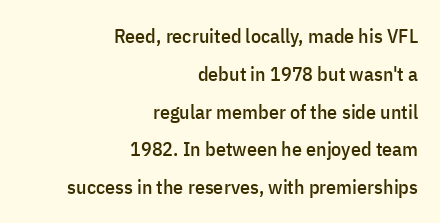
The image shows 20 px text type, upright; set right-aligned, line spacing 1.89x, normal letter spacing, not underlined.
